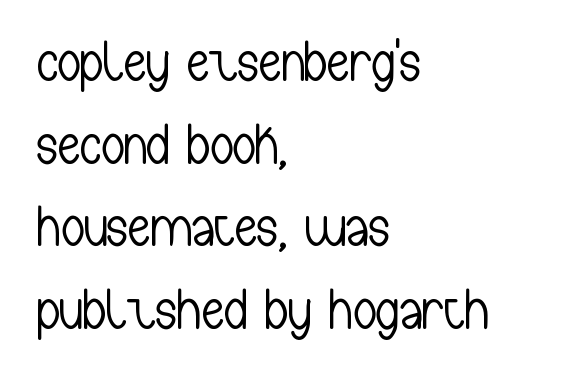
The image shows 57 px light, condensed sans-serif type, upright; set left-aligned, normal line spacing (1.45x), normal letter spacing, not underlined; low stroke contrast and a medium x-height.
